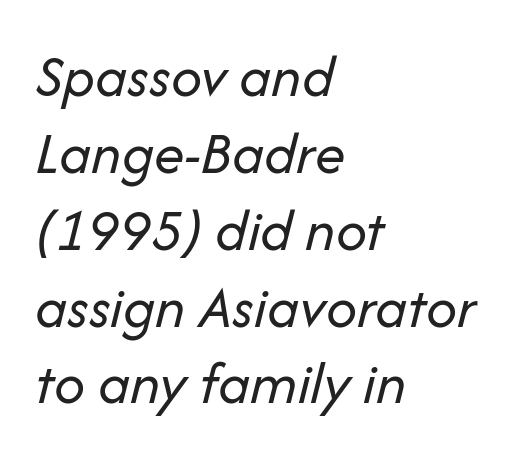
A bare baseline throughout the passage. Spacing between characters is what you'd get straight out of the box. Each line starts at the same left margin while the right side varies. Unbolded letterforms with no extra heft.
